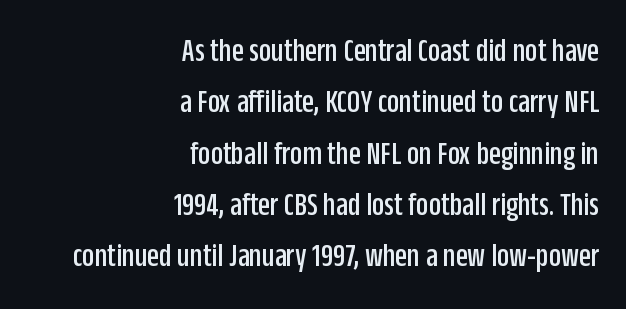
{"serif": "no", "italic": "no", "width": "condensed", "stroke_contrast": "low", "x_height": "large", "monospaced": "no", "underline": "no", "align": "right", "line_spacing": "normal", "line_spacing_ratio": 1.51, "letter_spacing": "normal", "letter_spacing_em": 0.0, "glyph_px": 34}
